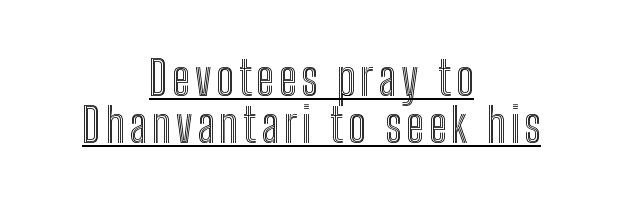
The image shows 47 px condensed type, upright; set centered, tight line spacing (1.0x), underlined; a medium x-height.
